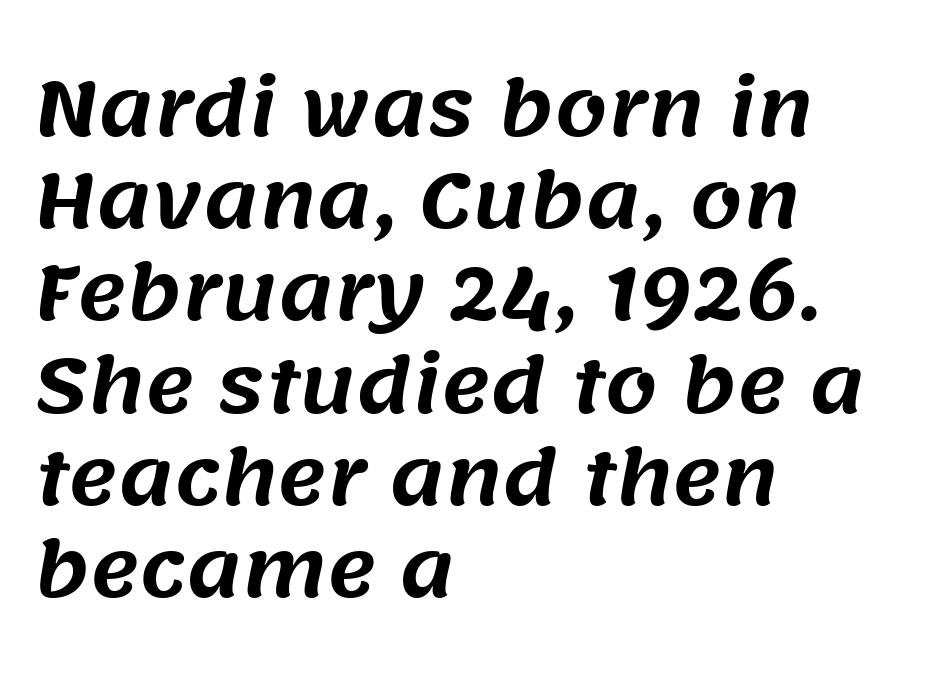
The image shows 75 px sans-serif type; set left-aligned, line spacing 1.23x, normal letter spacing, not underlined; medium stroke contrast and a large x-height.
